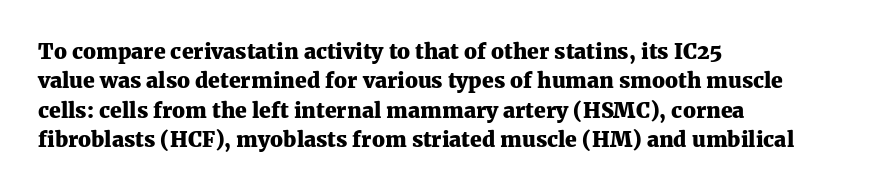
The image shows 21 px bold type, upright; set left-aligned, normal line spacing (1.4x), normal letter spacing, not underlined.
